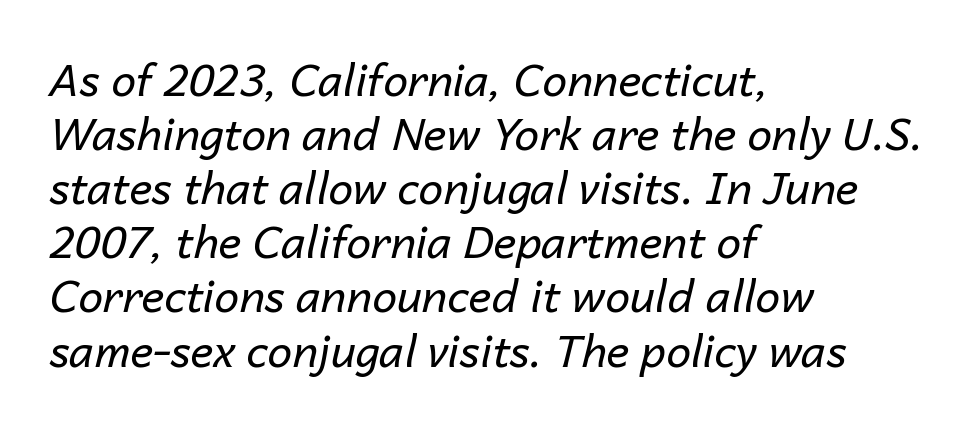
{"italic": "yes", "lean": "right", "slant_degrees": 14, "bold": "no", "weight": "regular", "width": "normal", "stroke_contrast": "low", "x_height": "medium", "monospaced": "no", "underline": "no", "align": "left", "line_spacing_ratio": 1.23, "letter_spacing": "normal", "letter_spacing_em": 0.0, "glyph_px": 44}
